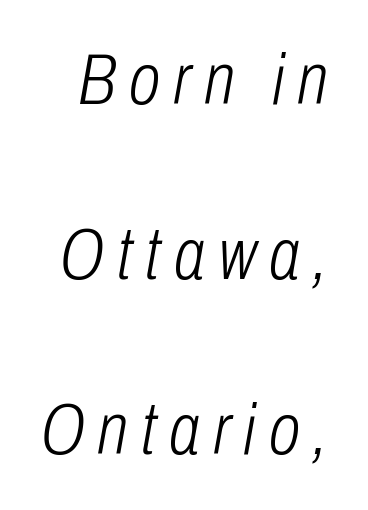
The image shows 72 px light, condensed type, italic (leaning right); set loose line spacing (2.43x), not underlined; low stroke contrast and a medium x-height.
